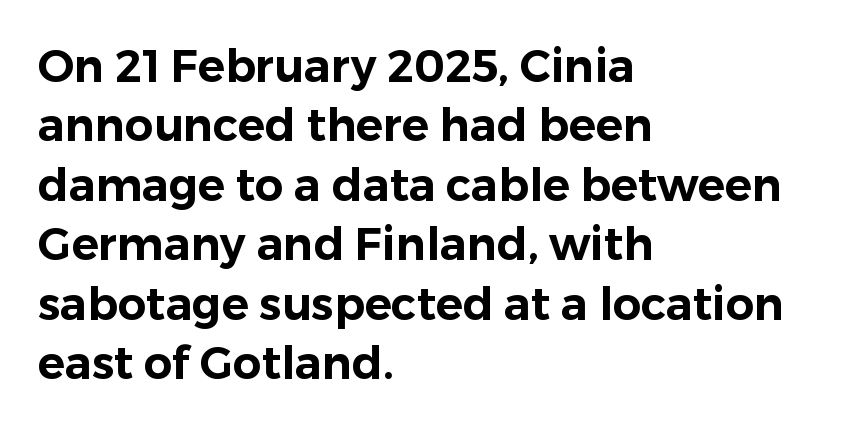
Q: Is the text italic (slanted)? A: No, it is upright.
Q: Is the typeface a serif or a sans-serif typeface? A: Sans-serif.
Q: Is the text underlined? A: No.
Q: How is the paragraph aligned? A: Left-aligned.
Q: Is the spacing between letters normal or unusually wide? A: Normal.
Q: Is the spacing between lines tight, normal or loose? A: Normal.
Q: Width (condensed, normal, or wide)? A: Normal.
Q: Stroke contrast? A: Low.
Q: x-height? A: Medium.
Q: Monospaced? A: No.
